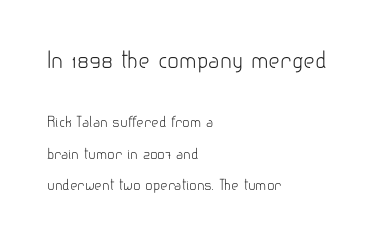
{"italic": "no", "bold": "no", "underline": "no", "align": "left", "line_spacing": "loose", "line_spacing_ratio": 2.25, "letter_spacing": "normal", "letter_spacing_em": 0.0, "larger_block": "first", "size_ratio": 1.57, "glyph_px": 22}
